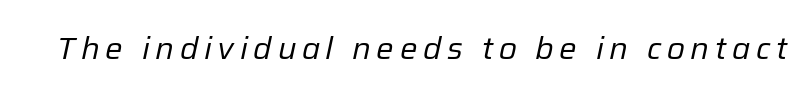
Any mark beneath the type? The region is blank. The rendering uses natural spacing where letterforms have individual widths. This sample uses an oblique cut, with every glyph tilted off the vertical. Compared with a typical body face, this is equally light or lighter still.
